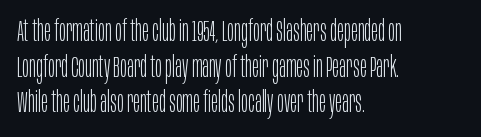
{"serif": "no", "italic": "no", "bold": "no", "weight": "light", "width": "condensed", "stroke_contrast": "low", "x_height": "large", "monospaced": "no", "underline": "no", "align": "left", "line_spacing_ratio": 1.23, "letter_spacing": "normal", "letter_spacing_em": 0.0, "glyph_px": 29}
